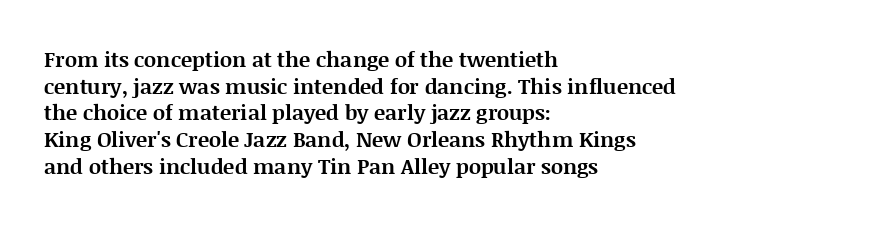
{"italic": "no", "bold": "yes", "underline": "no", "align": "left", "line_spacing": "normal", "line_spacing_ratio": 1.27, "letter_spacing": "normal", "letter_spacing_em": 0.0, "glyph_px": 21}
